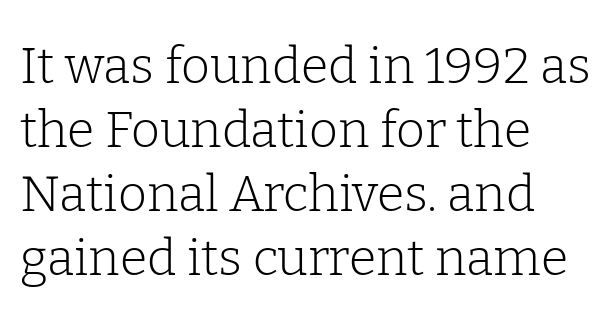
A typesetter would call this proportional, since set widths differ per character. Descenders are the only things crossing below the line. Whoever set this chose a conventional vertical rhythm. This is roman type, the default non-slanted kind. This sample uses a serif face. Tracking here is standard; glyphs follow each other at the usual distance.
